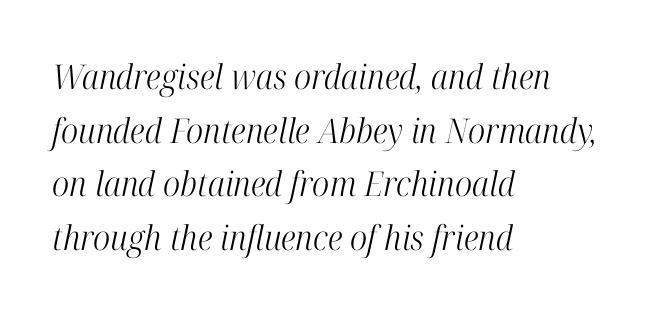
The image shows 34 px light, condensed serif type, italic (leaning right); set left-aligned, normal line spacing (1.58x), normal letter spacing, not underlined; high stroke contrast and a medium x-height.
